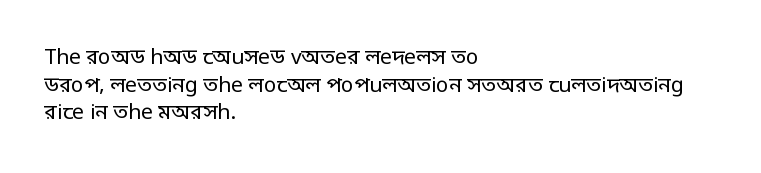
{"italic": "no", "bold": "no", "underline": "no", "align": "left", "line_spacing": "normal", "line_spacing_ratio": 1.31, "letter_spacing": "normal", "letter_spacing_em": 0.0, "glyph_px": 21}
